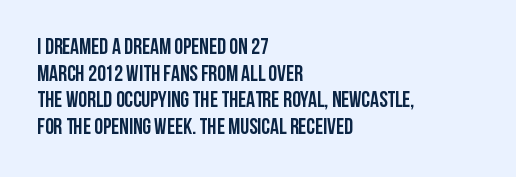
Q: Is the text bold? A: Yes.
Q: Is the text italic (slanted)? A: No, it is upright.
Q: Is the text underlined? A: No.
Q: How is the paragraph aligned? A: Left-aligned.
Q: Is the spacing between letters normal or unusually wide? A: Normal.
